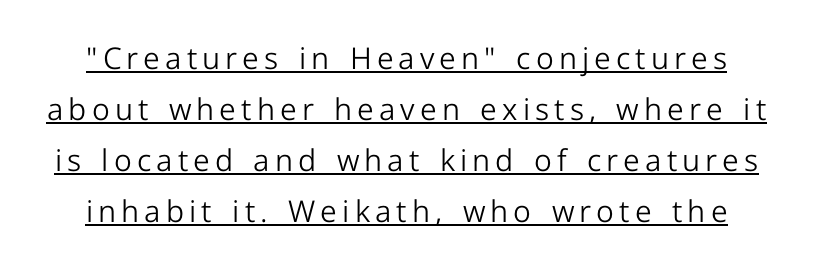
If you drew a line through each stem, it would be perfectly vertical. The weight would be labelled regular, book, light, or lighter still. A typesetter would call this proportional, since set widths differ per character. Students, observe the line beneath the letters — that is underlining. This sample keeps an unexceptional amount of space between lines. Regarding serifs, this sample does without them.
